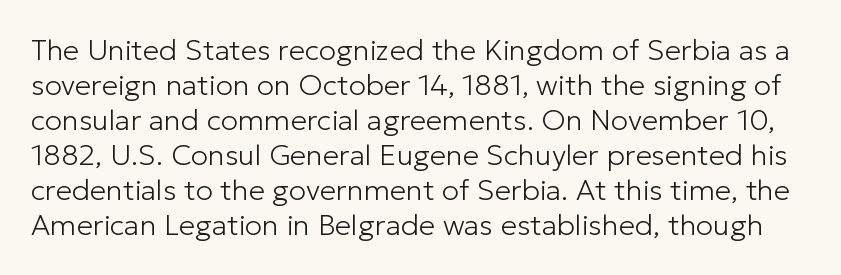
Ink coverage per letter is moderate at most. Beneath every word, the page is bare. The passage shown is typed in a proportional face where columns would drift. The glyphs in this specimen are sans serif. The font's upright variant was chosen for this text. Look at the tracking — it's just the regular setting, nothing added.
